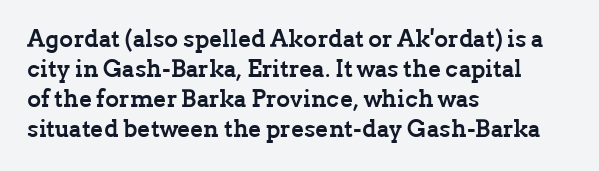
{"italic": "no", "bold": "yes", "underline": "no", "align": "left", "line_spacing": "normal", "line_spacing_ratio": 1.25, "letter_spacing": "normal", "letter_spacing_em": 0.0, "glyph_px": 24}
